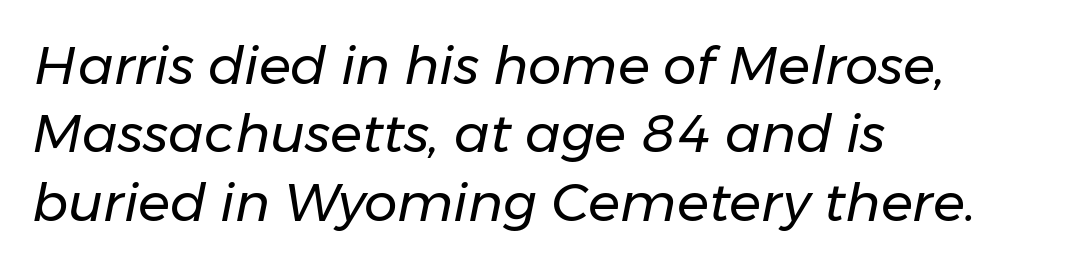
The image shows 53 px regular-weight type, italic (leaning right); set left-aligned, normal line spacing (1.29x), normal letter spacing, not underlined; low stroke contrast and a medium x-height.
